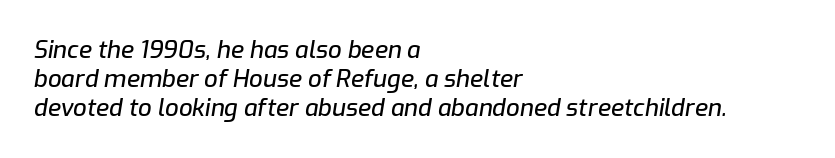
The specimen omits any rule beneath the text block's lines. Visually the block forms a straight wall on the left and a jagged coastline on the right. The text carries the slant typical of an italic or oblique font. The rendering keeps characters at their native spacing.
